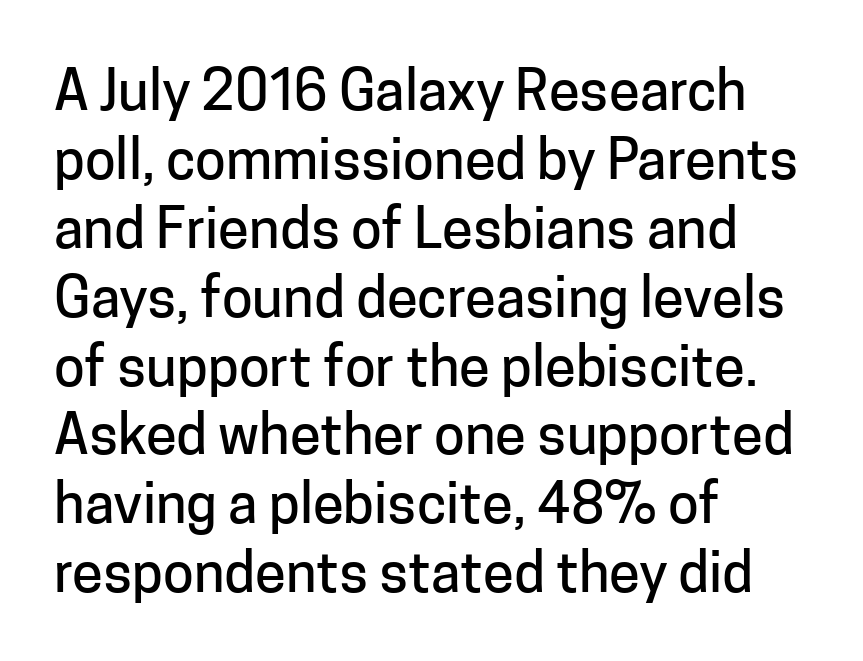
The image shows 56 px sans-serif type, upright; set left-aligned, line spacing 1.23x, normal letter spacing, not underlined; low stroke contrast and a medium x-height.
